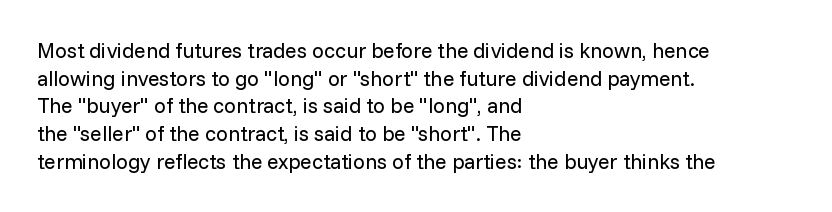
Q: Is the text bold? A: No.
Q: Is the text italic (slanted)? A: No, it is upright.
Q: Is the text underlined? A: No.
Q: How is the paragraph aligned? A: Left-aligned.
Q: Is the spacing between letters normal or unusually wide? A: Normal.
Q: Is the spacing between lines tight, normal or loose? A: Normal.
